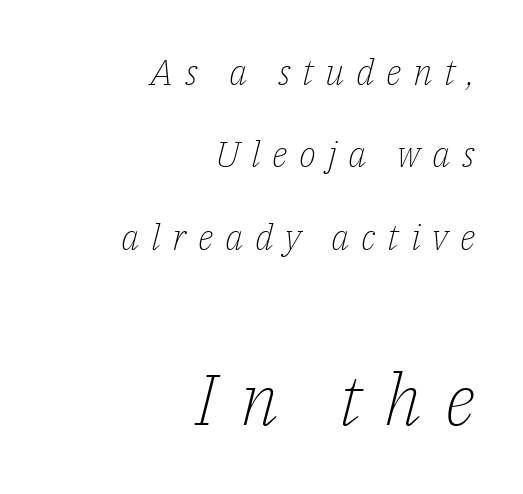
{"serif": "yes", "italic": "yes", "lean": "right", "slant_degrees": 14, "bold": "no", "weight": "light", "width": "normal", "stroke_contrast": "low", "x_height": "medium", "monospaced": "no", "underline": "no", "align": "right", "line_spacing": "loose", "line_spacing_ratio": 2.29, "letter_spacing": "wide", "letter_spacing_em": 0.32, "larger_block": "second", "size_ratio": 1.97, "glyph_px": 71}
